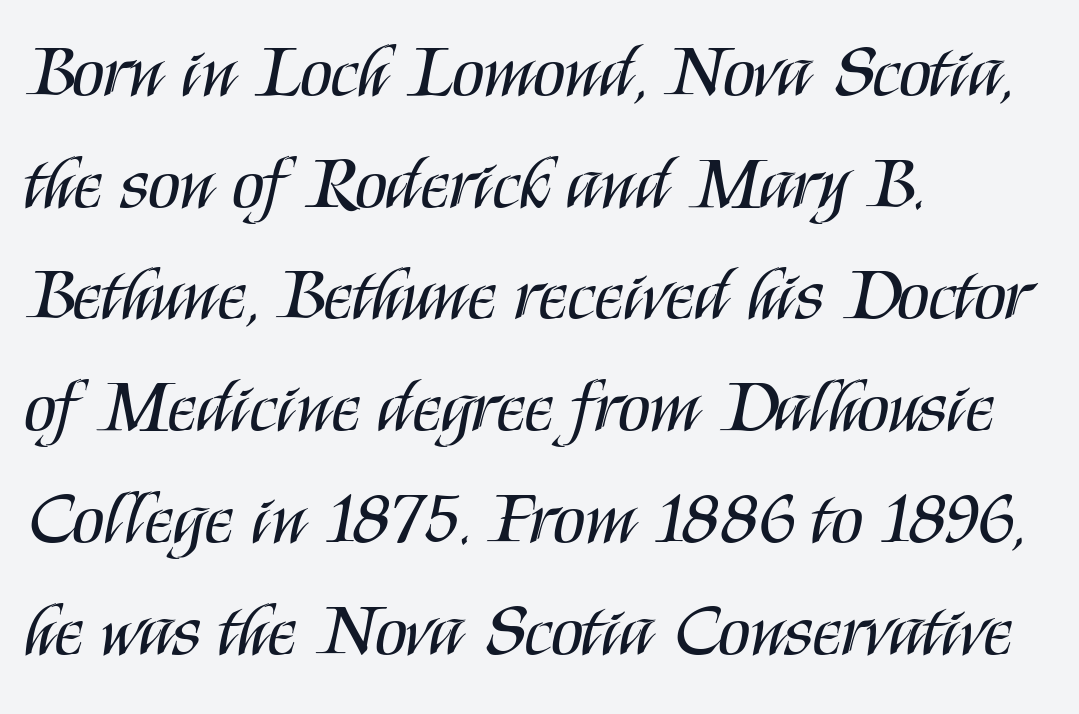
The image shows 74 px regular-weight, condensed sans-serif type; set left-aligned, normal line spacing (1.51x), normal letter spacing, not underlined; medium stroke contrast and a large x-height.
